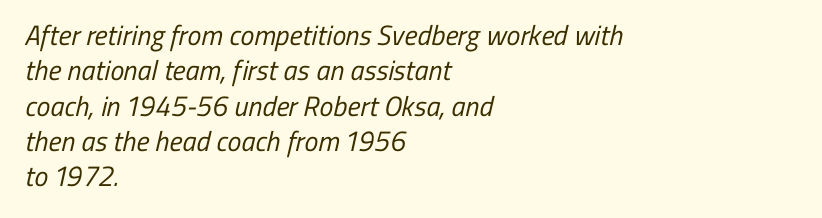
{"serif": "no", "bold": "no", "weight": "regular", "width": "condensed", "stroke_contrast": "low", "x_height": "medium", "monospaced": "no", "underline": "no", "align": "left", "line_spacing": "normal", "line_spacing_ratio": 1.26, "letter_spacing": "normal", "letter_spacing_em": 0.0, "glyph_px": 28}
